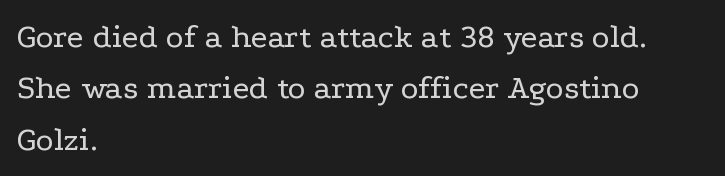
Note the varied advance widths — an 'i' is clearly narrower than an 'm'. Heft: none added — not bold. Look at the bottom of the vertical strokes: they flare into serifs here. Observe the ordinary spacing: letters are neighbours, not strangers.
